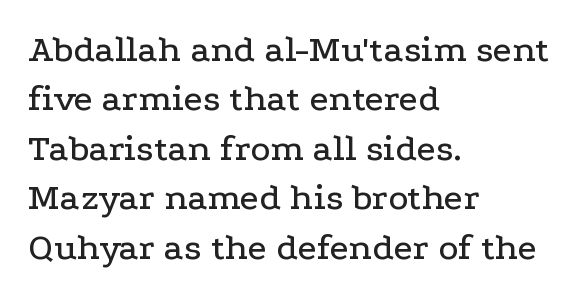
Q: Is the text italic (slanted)? A: No, it is upright.
Q: Is the typeface a serif or a sans-serif typeface? A: Serif.
Q: Is the text underlined? A: No.
Q: How is the paragraph aligned? A: Left-aligned.
Q: Is the spacing between letters normal or unusually wide? A: Normal.
Q: Is the spacing between lines tight, normal or loose? A: Normal.
Q: Width (condensed, normal, or wide)? A: Wide.
Q: Stroke contrast? A: Low.
Q: x-height? A: Medium.
Q: Monospaced? A: No.
